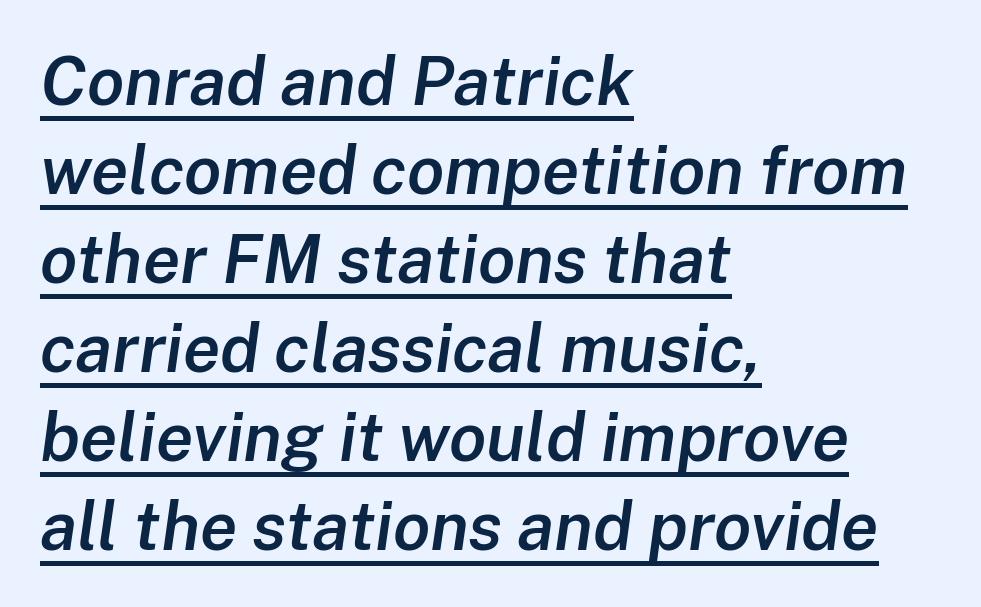
Slanted lettering throughout. In terms of leading, this rendering sits right in the middle. Proportional: the letters do not fall into vertical columns. How are the letters spaced? Ordinarily, with no added tracking. How heavy is the stroke? Medium-heavy — a semibold, shy of bold. This sample is left-justified, so line endings fall wherever the words run out.
